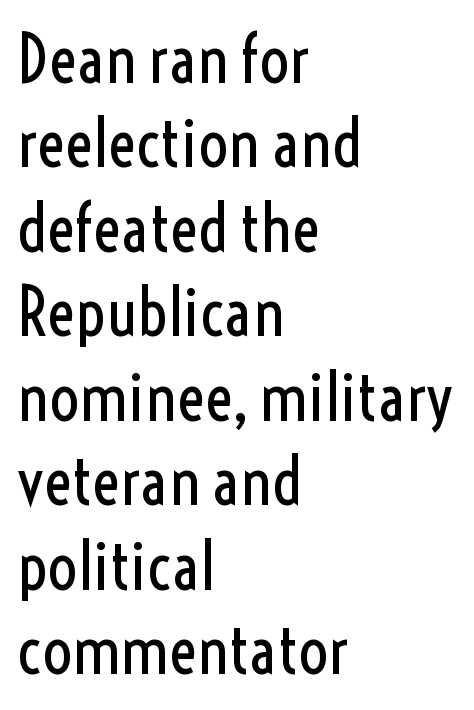
The image shows 66 px regular-weight, condensed sans-serif type, upright; set left-aligned, normal line spacing (1.28x), normal letter spacing, not underlined; a medium x-height.
